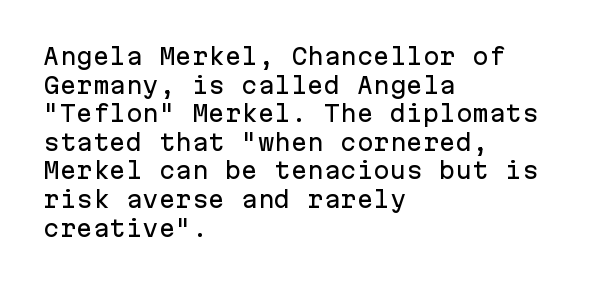
{"italic": "no", "underline": "no", "align": "left", "line_spacing": "normal", "line_spacing_ratio": 1.3, "letter_spacing": "normal", "letter_spacing_em": 0.0, "glyph_px": 22}
